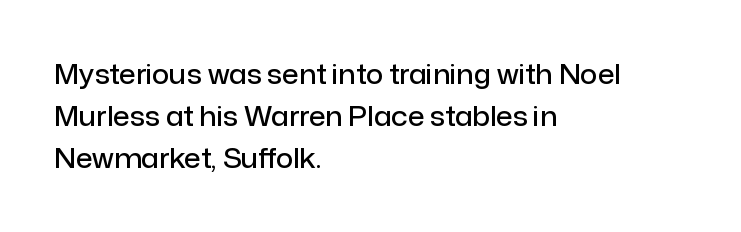
The image shows 27 px text type, upright; set left-aligned, normal line spacing (1.56x), normal letter spacing, not underlined.
